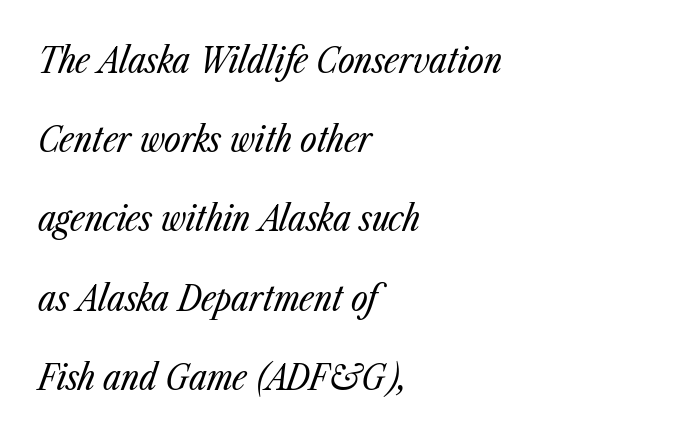
The image shows 36 px regular-weight, condensed type, italic (leaning right); set left-aligned, loose line spacing (2.2x), normal letter spacing, not underlined; low stroke contrast and a medium x-height.
